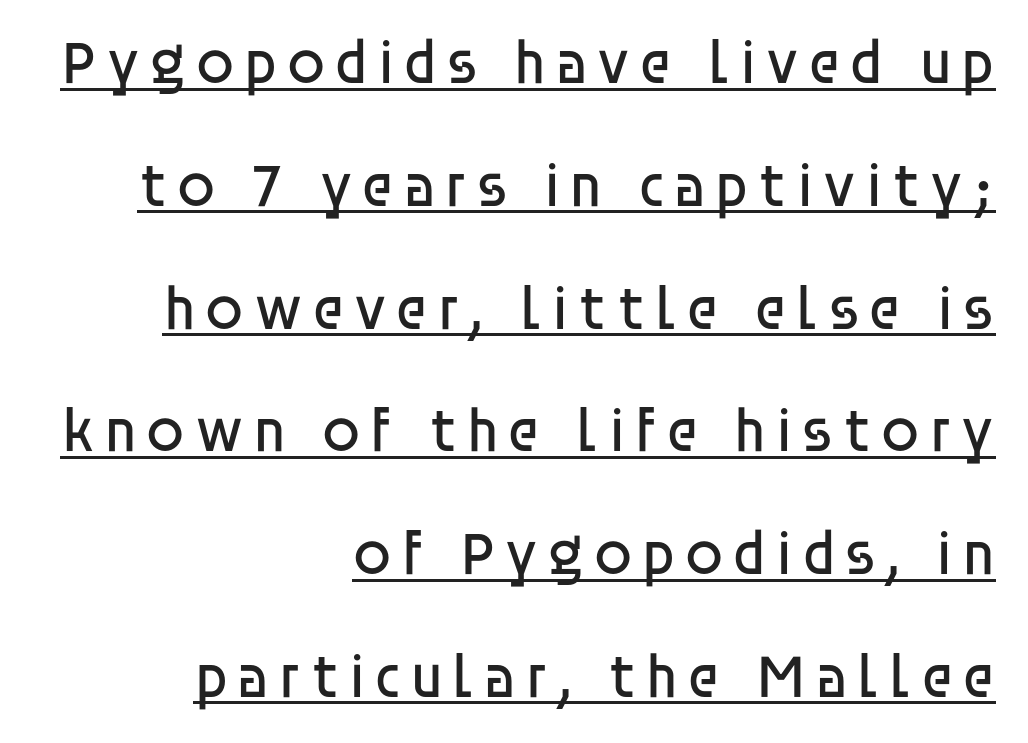
The image shows 62 px regular-weight sans-serif type, upright; set right-aligned, loose line spacing (1.98x), underlined; low stroke contrast and a large x-height.
